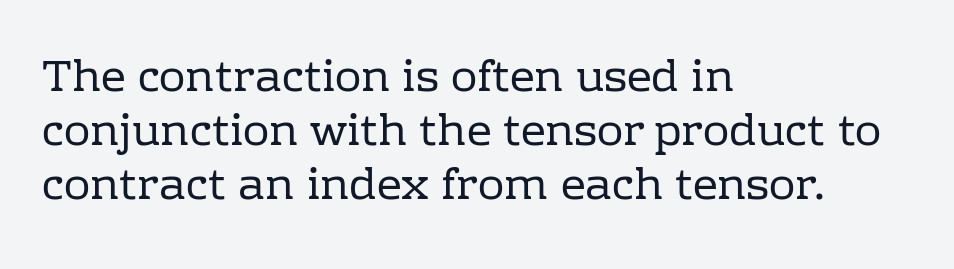
The image shows 44 px regular-weight serif type, upright; set left-aligned, line spacing 1.23x, normal letter spacing, not underlined; low stroke contrast and a medium x-height.
